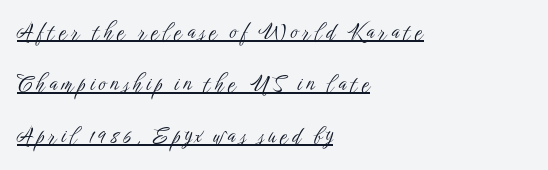
Looks like someone drew a line under every word here. In terms of letterspacing, this is a distinctly airy, spread setting. The block of text is sparse from top to bottom, with ample space between rows. A light-to-regular cut is what we see here.
